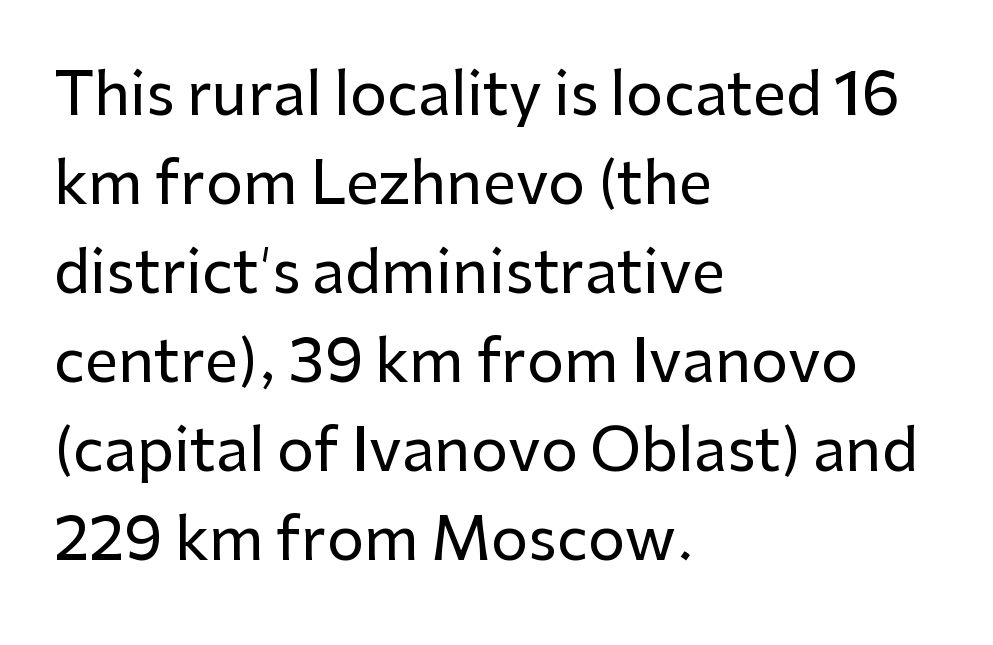
{"serif": "no", "italic": "no", "width": "normal", "stroke_contrast": "low", "x_height": "medium", "monospaced": "no", "underline": "no", "align": "left", "line_spacing": "normal", "line_spacing_ratio": 1.51, "letter_spacing": "normal", "letter_spacing_em": 0.0, "glyph_px": 59}
